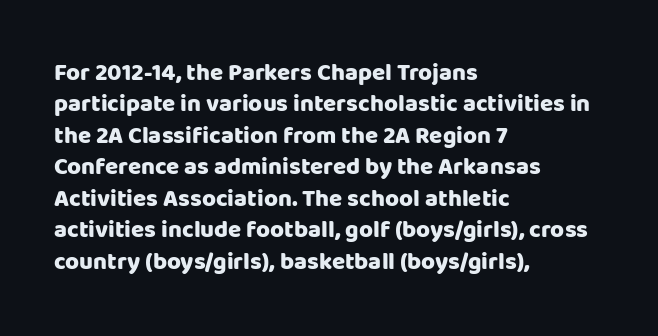
Caption: standard tracking, unaltered. In CSS terms this would be text-align: left. Unlike italic type, these characters show no tilt at all. A dark, heavy texture on the line: the type is bold.
